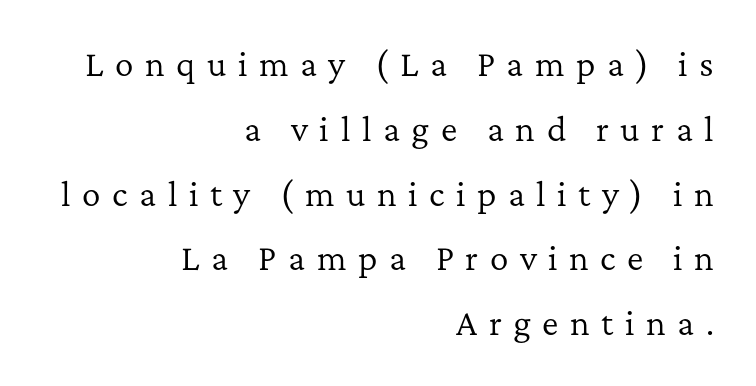
Caption: multi-line text, flush right, ragged left. Unlike a clean sans, this face finishes its strokes with serifs. The letters look calm and open, with moderate or lighter stems. The typography opts for an upright posture over an oblique one. The zone under the glyphs is completely vacant. This block would shrink considerably if given ordinary leading; it's expanded now.
